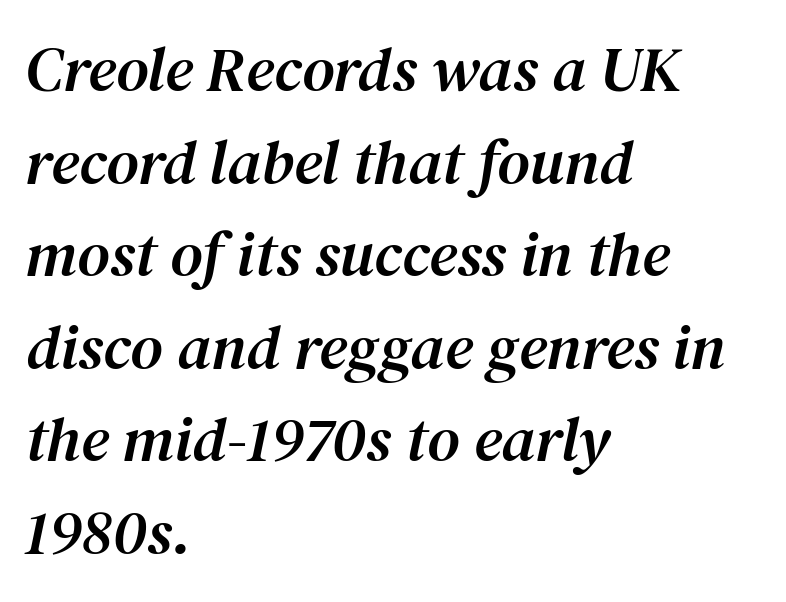
The image shows 63 px serif type, italic (leaning right); set left-aligned, normal line spacing (1.47x), normal letter spacing, not underlined; medium stroke contrast and a medium x-height.
